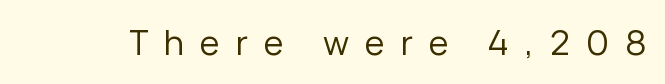
Bare-footed words on every line. Are there feet on the stems? There aren't — it's a sans. Compared with typical body copy, the letter spacing here is much looser. No chunkiness to these letters — they're not bold. Upright lettering throughout. The rendering uses natural spacing where letterforms have individual widths.
